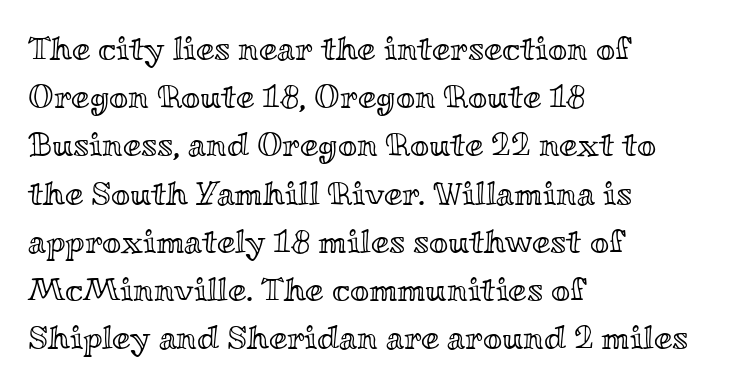
The image shows 33 px wide type, upright; set left-aligned, normal line spacing (1.46x), normal letter spacing, not underlined; a small x-height.
